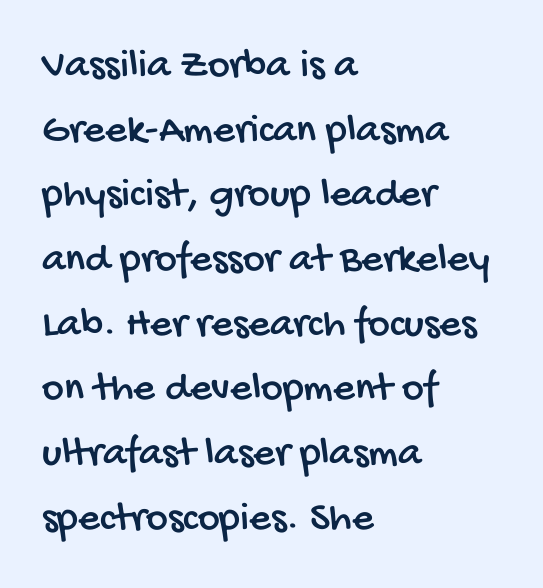
Here the designer chose a conventional face with non-uniform glyph widths. The rag falls on the right side of this text block. This rendering leaves character spacing at its baseline value. Nothing sits at the stroke ends, so this counts as sans-serif. Quick note: interline space is typical. Rule under the text: the space is simply empty.
